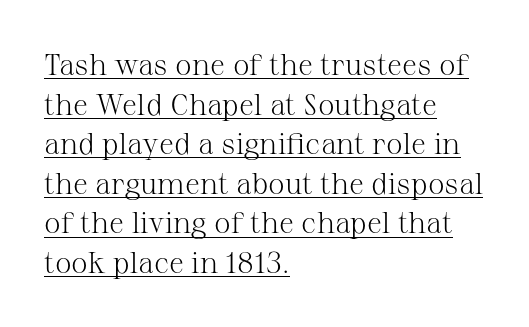
Q: Is the text bold? A: No.
Q: Is the text italic (slanted)? A: No, it is upright.
Q: Is the typeface a serif or a sans-serif typeface? A: Serif.
Q: Is the text underlined? A: Yes.
Q: How is the paragraph aligned? A: Left-aligned.
Q: Is the spacing between letters normal or unusually wide? A: Normal.
Q: Is the spacing between lines tight, normal or loose? A: Normal.
Q: Width (condensed, normal, or wide)? A: Normal.
Q: Stroke contrast? A: Medium.
Q: x-height? A: Medium.
Q: Monospaced? A: No.
